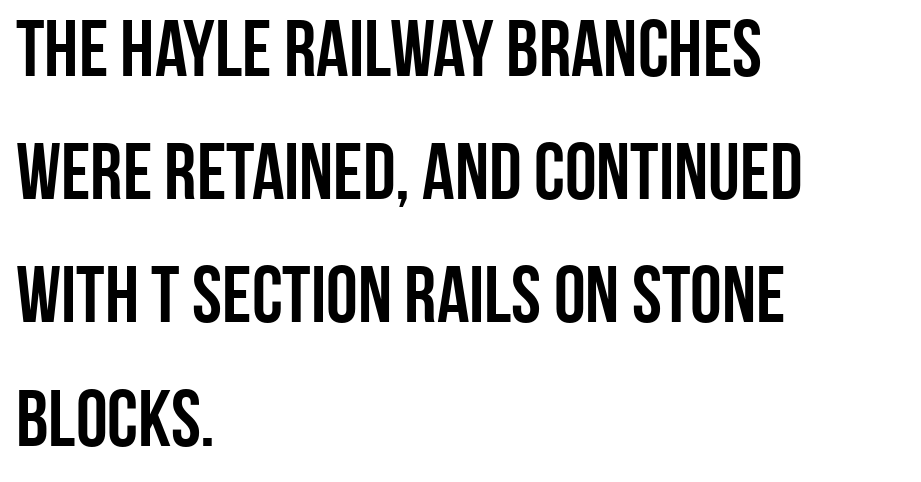
The image shows 80 px condensed sans-serif type, upright; set left-aligned, normal line spacing (1.54x), normal letter spacing, not underlined; low stroke contrast and a large x-height.
